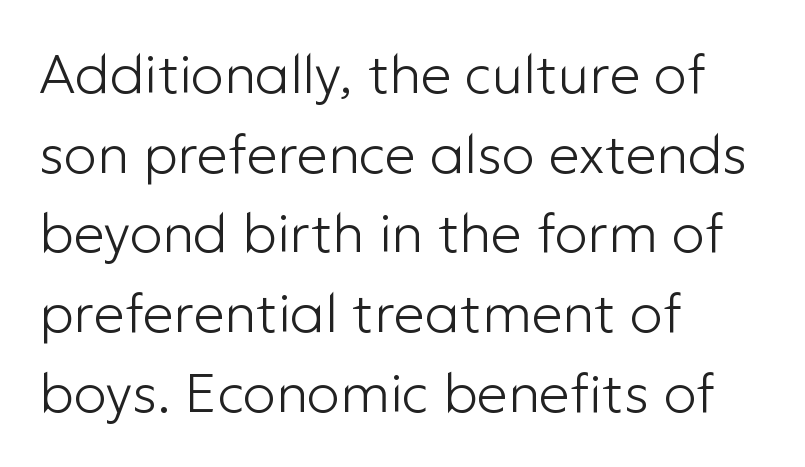
The image shows 55 px light sans-serif type, upright; set left-aligned, normal line spacing (1.45x), normal letter spacing, not underlined; low stroke contrast and a medium x-height.
